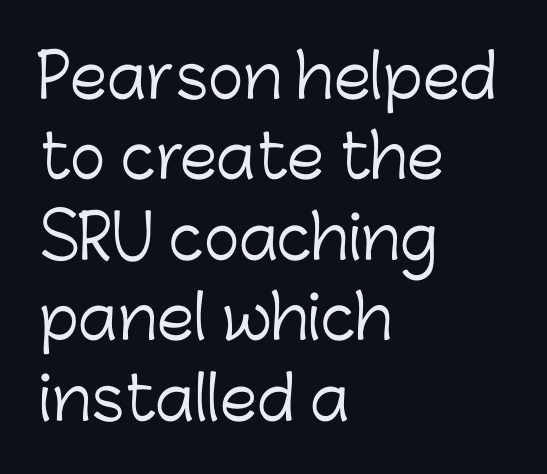
The image shows 60 px light sans-serif type, upright; set left-aligned, normal line spacing (1.34x), normal letter spacing, not underlined; low stroke contrast and a medium x-height.
